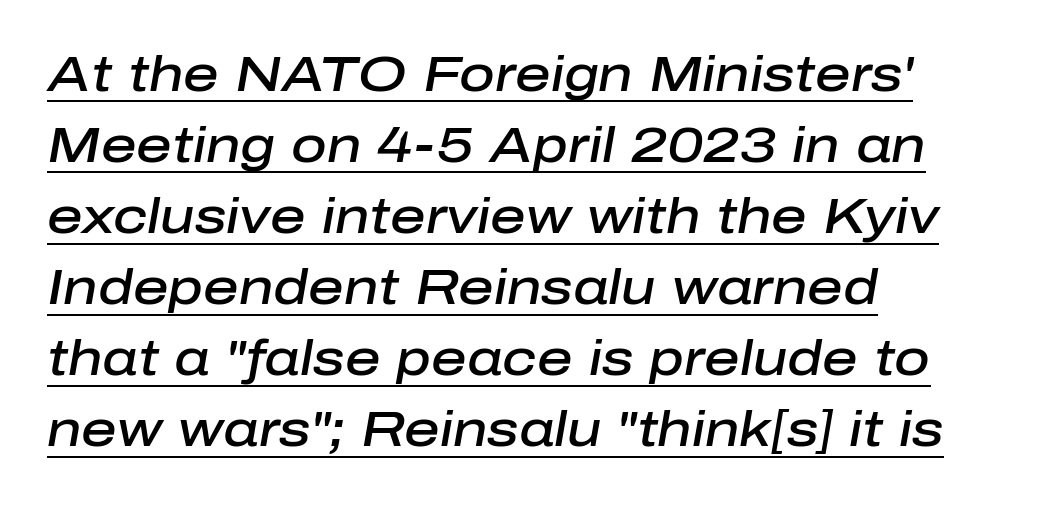
The image shows 49 px semibold type, italic (leaning right); set left-aligned, normal line spacing (1.45x), normal letter spacing, underlined; low stroke contrast and a medium x-height.
